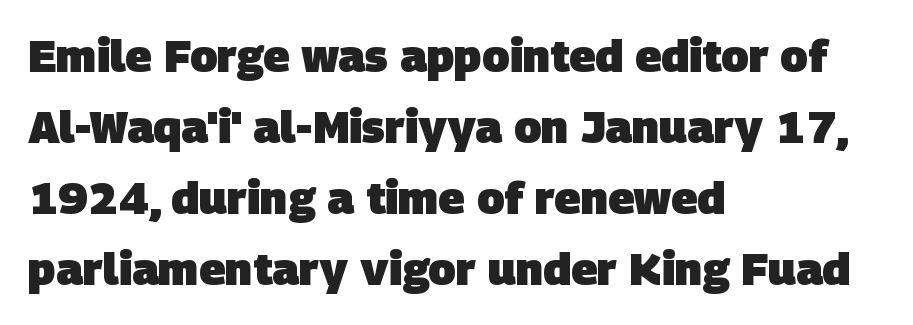
No feet cap the strokes, marking this as sans-serif type. If you measured baseline to baseline, you'd find a middling distance. The letterforms sit shoulder to shoulder at normal distance. Bold? Absolutely — the strokes are thick and heavy. Underlining? Definitely not there. Left-aligned paragraph, ragged on the right.
